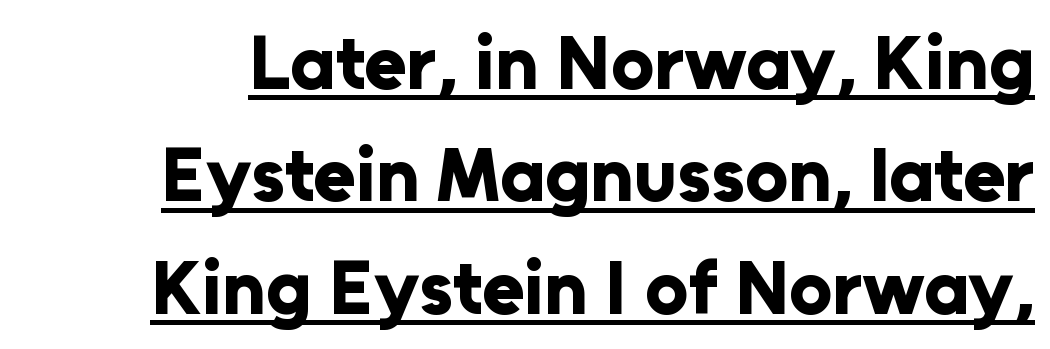
{"serif": "no", "italic": "no", "bold": "yes", "weight": "bold", "width": "normal", "stroke_contrast": "low", "x_height": "medium", "monospaced": "no", "underline": "yes", "line_spacing": "normal", "line_spacing_ratio": 1.48, "letter_spacing": "normal", "letter_spacing_em": 0.0, "glyph_px": 76}
